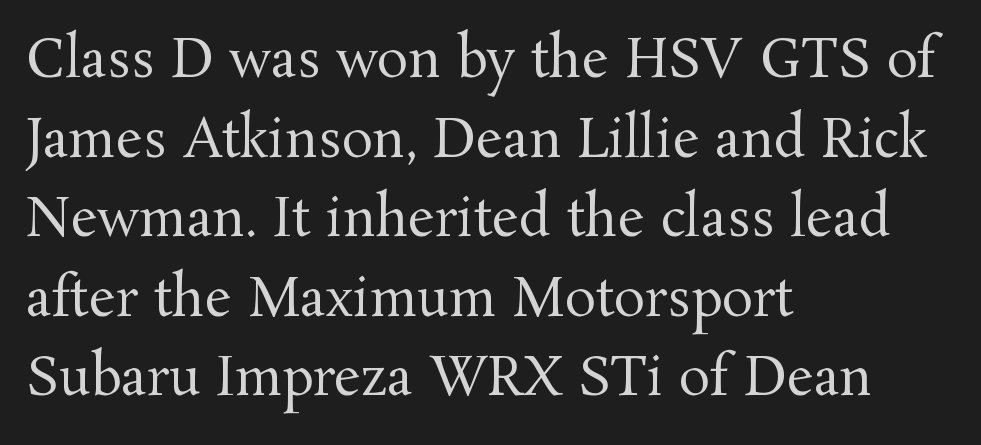
Successive baselines arrive at the customary interval. The gaps between neighbouring characters are ordinary and unremarkable. Alignment: flush left. The letters carry serifs — small finishing strokes at the ends of their stems. No word sits above an underline. The face used here is proportionally spaced, like ordinary book or web type.
